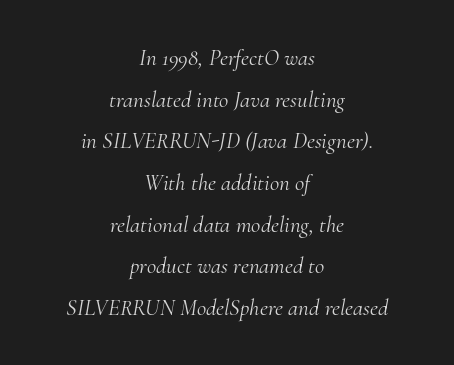
The image shows 23 px text type, italic (leaning right); set centered, line spacing 1.81x, normal letter spacing, not underlined.
